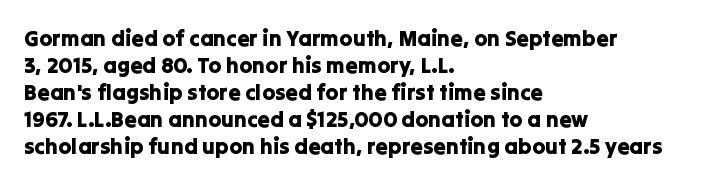
The horizontal fit of the characters is conventional and even. The typesetter chose a ragged-right arrangement here. Upright lettering throughout. The specimen omits any rule beneath the text block's lines.
